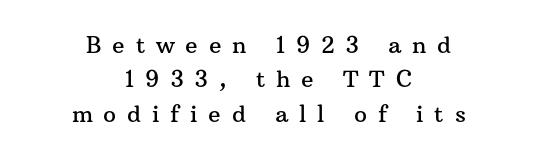
The image shows 23 px text type, upright; set centered, normal line spacing (1.5x), unusually wide letter spacing (+0.47 em), not underlined.
